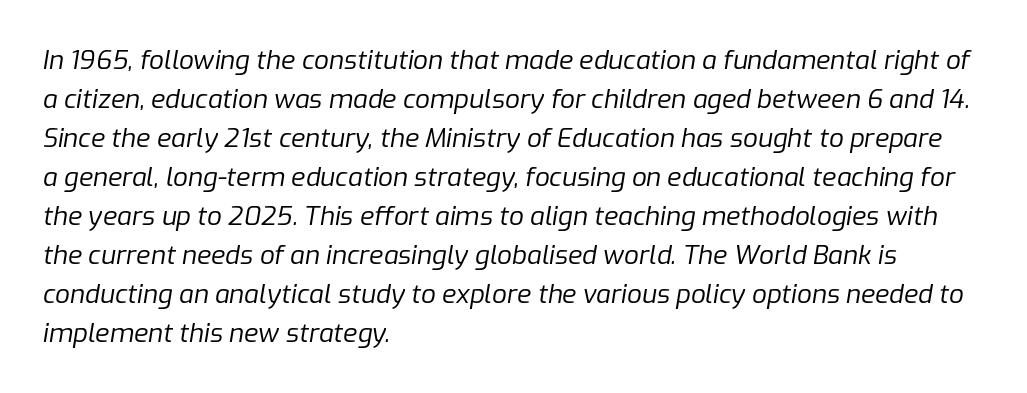
The strip under each line holds only bare page. The rendering uses a moderate line-height, typical for paragraphs. Observe the ordinary spacing: letters are neighbours, not strangers. The cut favours lightness, reaching ordinary text weight at its darkest. The rendering anchors every line to the left-hand side.
